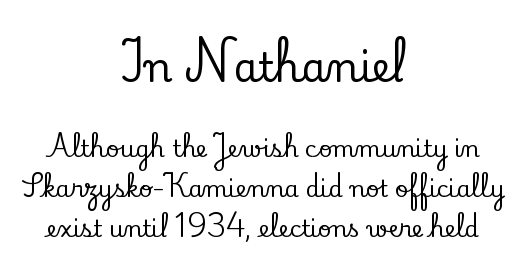
The image shows 40 px serif type, upright; set centered, line spacing 1.74x, normal letter spacing, not underlined; the first (top) block is 1.74x larger; low stroke contrast and a small x-height.
